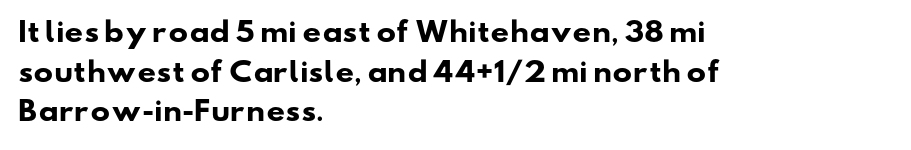
{"bold": "yes", "underline": "no", "align": "left", "line_spacing": "normal", "line_spacing_ratio": 1.52, "letter_spacing": "normal", "letter_spacing_em": 0.0, "glyph_px": 26}
